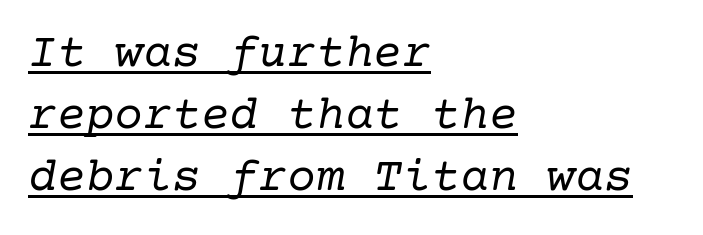
{"serif": "yes", "italic": "yes", "lean": "right", "slant_degrees": 10, "bold": "no", "weight": "regular", "width": "normal", "stroke_contrast": "low", "x_height": "medium", "underline": "yes", "align": "left", "line_spacing": "normal", "line_spacing_ratio": 1.29, "letter_spacing": "normal", "letter_spacing_em": 0.0, "glyph_px": 48}
